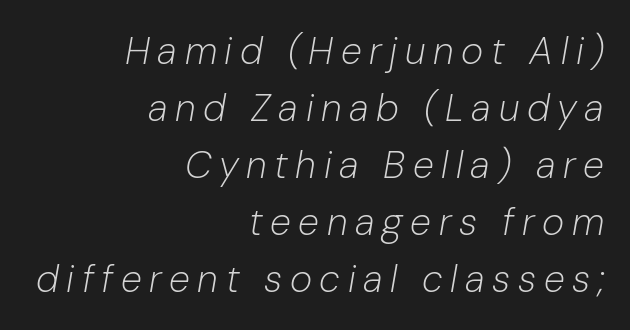
The image shows 38 px light type, italic (leaning right); set right-aligned, normal line spacing (1.5x), unusually wide letter spacing (+0.2 em), not underlined; low stroke contrast and a medium x-height.
